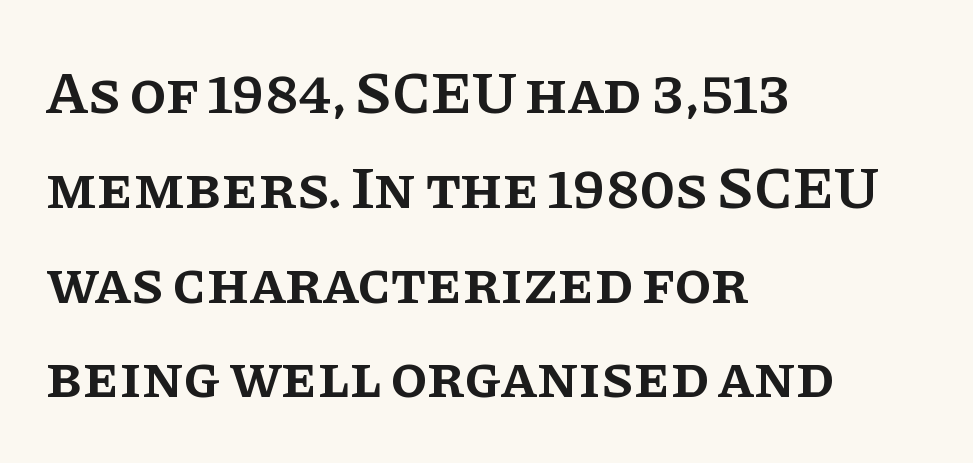
The image shows 60 px semibold serif type, upright; set left-aligned, normal line spacing (1.58x), normal letter spacing, not underlined; low stroke contrast and a large x-height.
